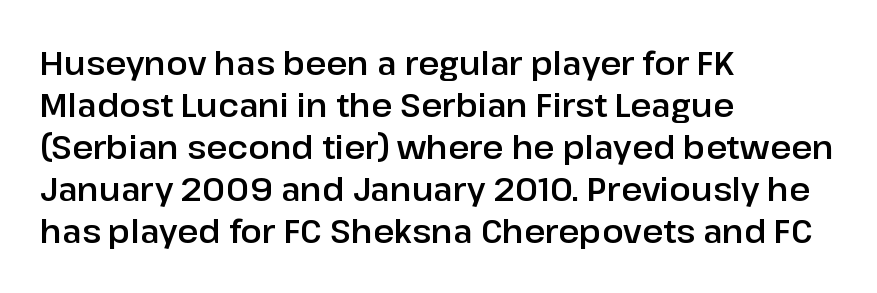
The image shows 32 px sans-serif type, upright; set left-aligned, normal line spacing (1.31x), normal letter spacing, not underlined; low stroke contrast and a medium x-height.
